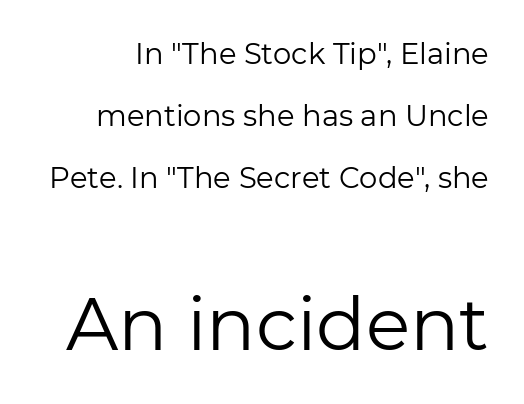
The image shows 73 px regular-weight sans-serif type, upright; set loose line spacing (2.13x), normal letter spacing, not underlined; the second (bottom) block is 2.52x larger; low stroke contrast and a medium x-height.
